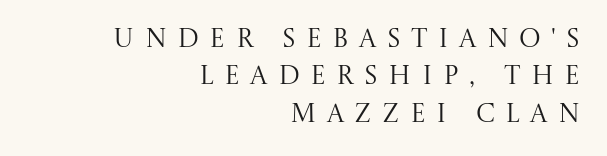
The image shows 26 px text type, upright; set right-aligned, normal line spacing (1.44x), unusually wide letter spacing (+0.4 em), not underlined.
